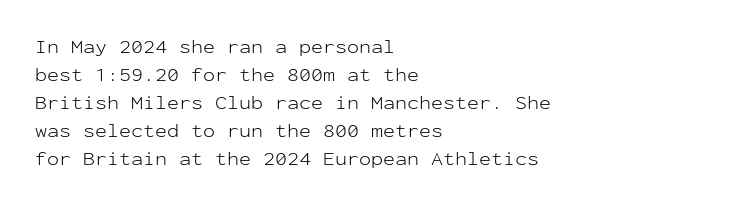
{"italic": "no", "bold": "no", "underline": "no", "align": "left", "line_spacing": "normal", "line_spacing_ratio": 1.4, "letter_spacing": "normal", "letter_spacing_em": 0.0, "glyph_px": 20}
